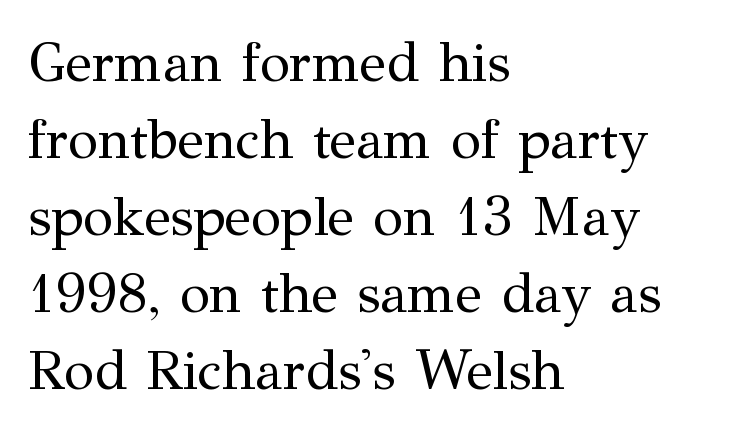
The image shows 55 px regular-weight serif type, upright; set left-aligned, normal line spacing (1.4x), normal letter spacing, not underlined; medium stroke contrast and a medium x-height.
